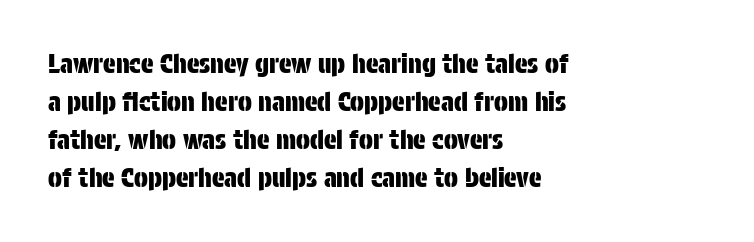
Vertical strokes here are truly vertical. Inter-character spacing is left at the font's built-in metrics. Beneath every word, the page is bare. The typesetter chose a ragged-right arrangement here. Quick note: interline space is typical.
